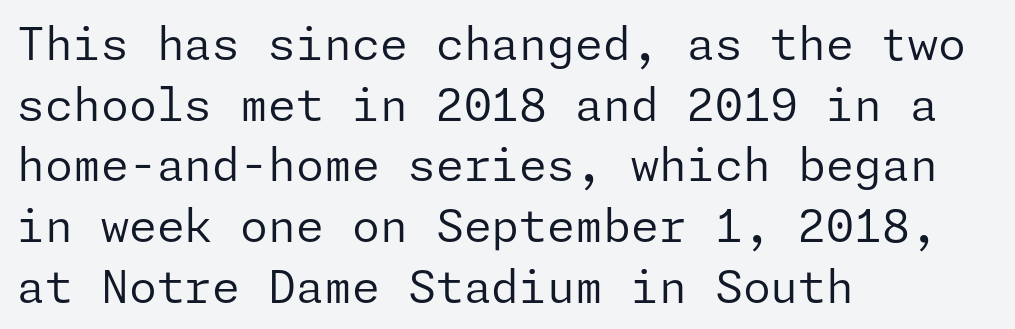
The image shows 45 px regular-weight sans-serif type, upright; set left-aligned, normal line spacing (1.35x), normal letter spacing, not underlined; low stroke contrast and a medium x-height.
